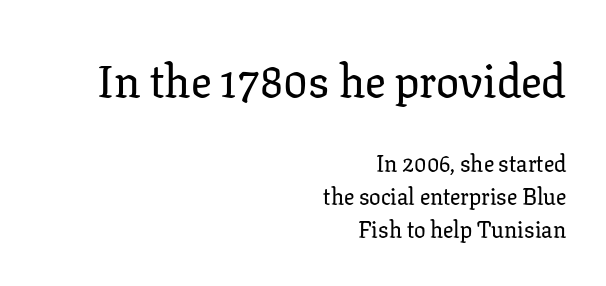
The image shows 46 px serif type, upright; set right-aligned, normal line spacing (1.44x), normal letter spacing, not underlined; the first (top) block is 2.0x larger; low stroke contrast and a medium x-height.
